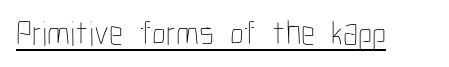
Every word sits above its own underline. Does extra space separate the letters? No, they use regular spacing. Vertical strokes here are truly vertical. The characters are drawn with everyday or finer stroke widths. Each letter keeps its own natural width here, so spacing adapts to shape.
